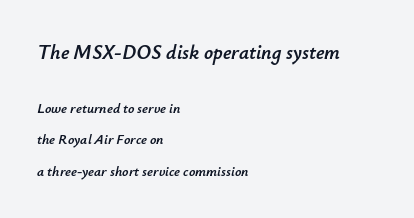
Q: Is the text italic (slanted)? A: Yes, it leans right by about 12 degrees.
Q: Is the text underlined? A: No.
Q: How is the paragraph aligned? A: Left-aligned.
Q: Is the spacing between letters normal or unusually wide? A: Normal.
Q: Is the spacing between lines tight, normal or loose? A: Loose.
Q: Which block of text is set in a larger size, the first (top) or the second (bottom)? A: The first (top) one.
